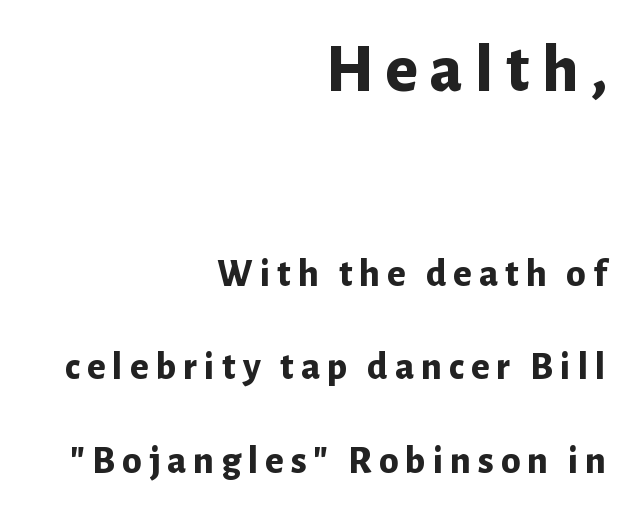
The image shows 68 px bold sans-serif type, upright; set right-aligned, loose line spacing (2.4x), not underlined; the first (top) block is 1.74x larger; low stroke contrast and a medium x-height.
